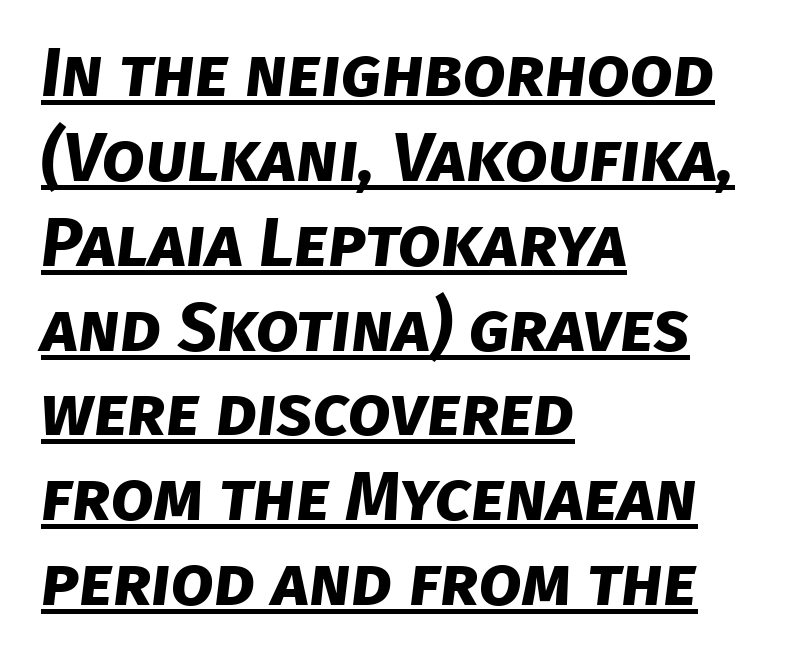
The passage shown is typeset with a sans-serif family. The face used here is proportionally spaced, like ordinary book or web type. Alignment: flush left. Underline: present.
